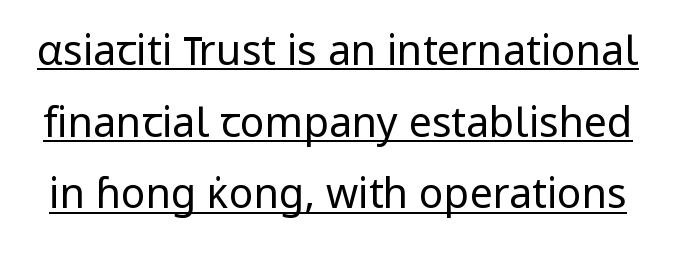
{"serif": "no", "italic": "no", "bold": "no", "weight": "regular", "width": "normal", "stroke_contrast": "low", "x_height": "medium", "monospaced": "no", "underline": "yes", "line_spacing_ratio": 1.75, "letter_spacing": "normal", "letter_spacing_em": 0.0, "glyph_px": 41}
